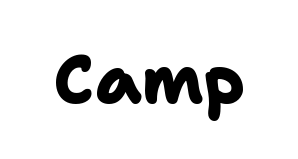
Look at the stroke-to-counter ratio: heavy, a bold. Honestly, there is no underline to notice here at all. Nope, no serifs anywhere on these letters. The letters advance in unequal steps, a hallmark of proportional type. Characters follow at the spacing the type designer built in.
